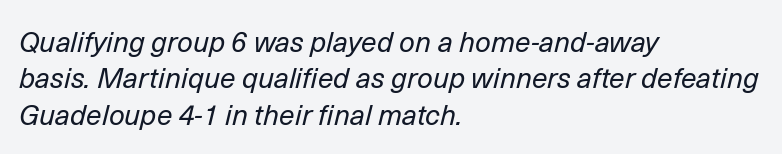
{"italic": "yes", "lean": "right", "slant_degrees": 14, "bold": "no", "weight": "regular", "width": "normal", "stroke_contrast": "low", "x_height": "medium", "monospaced": "no", "underline": "no", "align": "left", "line_spacing": "normal", "line_spacing_ratio": 1.3, "letter_spacing": "normal", "letter_spacing_em": 0.0, "glyph_px": 28}
